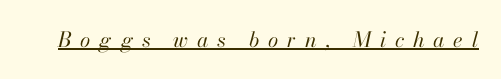
Q: Is the text bold? A: No.
Q: Is the text italic (slanted)? A: Yes, it leans right by about 13 degrees.
Q: Is the text underlined? A: Yes.
Q: Is the spacing between letters normal or unusually wide? A: Unusually wide.
